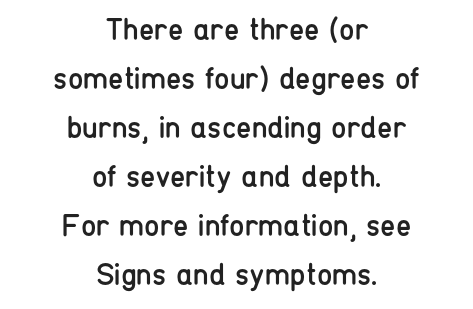
{"serif": "no", "italic": "no", "bold": "no", "weight": "regular", "width": "condensed", "stroke_contrast": "low", "x_height": "medium", "monospaced": "no", "underline": "no", "align": "center", "line_spacing": "normal", "line_spacing_ratio": 1.58, "letter_spacing": "normal", "letter_spacing_em": 0.0, "glyph_px": 31}
